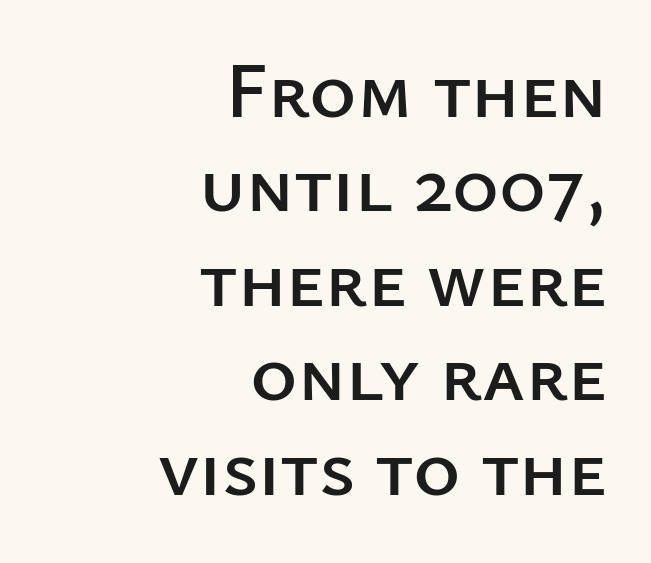
The image shows 80 px sans-serif type, upright; set right-aligned, line spacing 1.18x, normal letter spacing, not underlined; low stroke contrast and a medium x-height.
